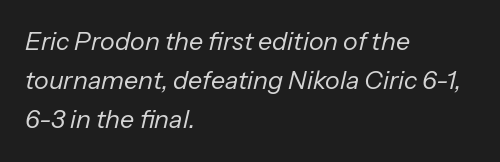
The image shows 25 px text type, italic (leaning right); set left-aligned, normal line spacing (1.57x), normal letter spacing, not underlined.
